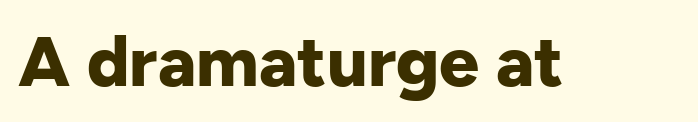
The image shows 71 px bold sans-serif type, upright; set normal letter spacing, not underlined; low stroke contrast and a medium x-height.
